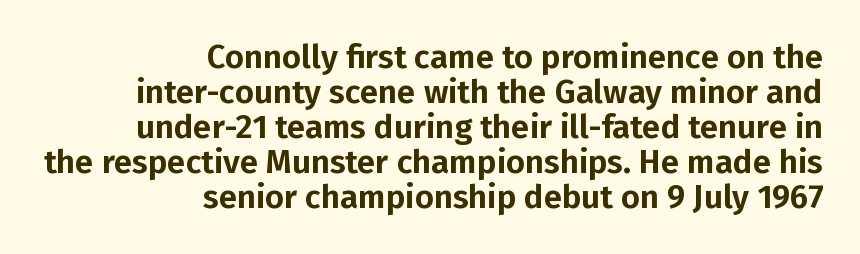
Q: Is the text italic (slanted)? A: No, it is upright.
Q: Is the typeface a serif or a sans-serif typeface? A: Sans-serif.
Q: Is the text underlined? A: No.
Q: How is the paragraph aligned? A: Right-aligned.
Q: Is the spacing between letters normal or unusually wide? A: Normal.
Q: Is the spacing between lines tight, normal or loose? A: Tight.
Q: Width (condensed, normal, or wide)? A: Normal.
Q: Stroke contrast? A: Low.
Q: x-height? A: Medium.
Q: Monospaced? A: No.
